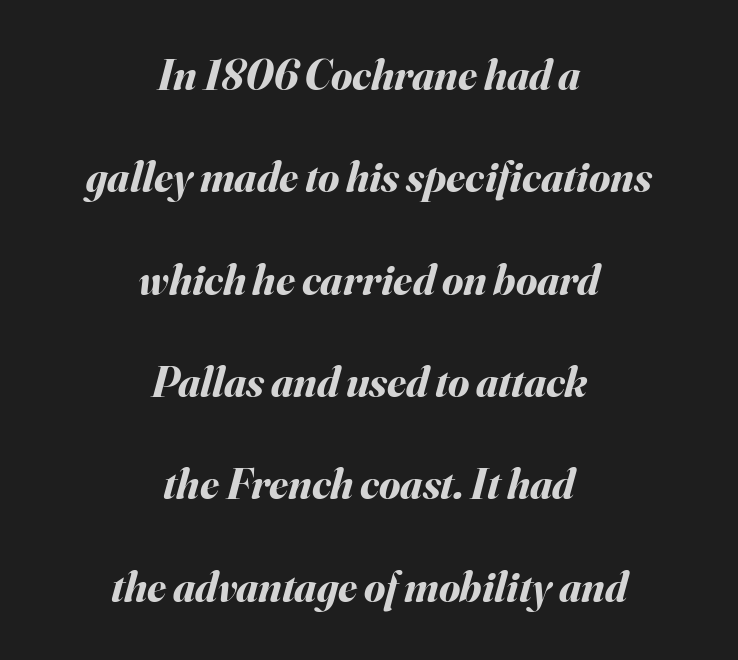
Each word holds together tightly as a unit, with standard inter-letter gaps. Successive baselines arrive slowly, with a big drop between each. These lines carry a lot of weight — the face is fully bold. Italic: yes, the glyphs are oblique. This rendering features lettering with no underline.
